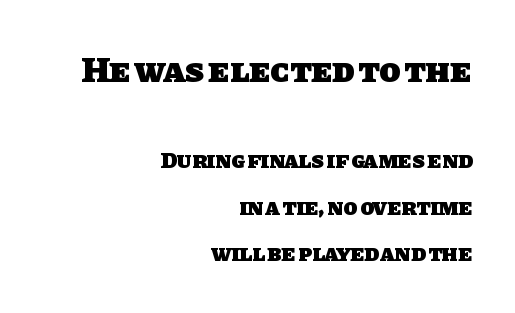
Does the weight exceed regular? Yes, all the way to bold. The string is rendered with underlining switched off. You could not count columns in this text — the font is proportionally spaced. In this sample the first text group is rendered at the bigger scale. Is the letter spacing exaggerated? No — it looks like the ordinary default.
